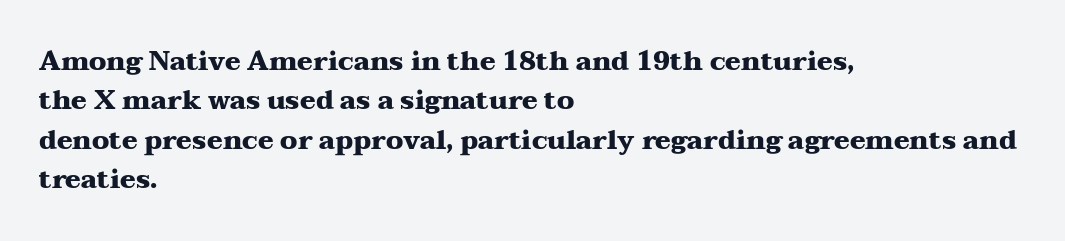
{"italic": "no", "bold": "yes", "underline": "no", "align": "left", "line_spacing": "normal", "line_spacing_ratio": 1.51, "letter_spacing": "normal", "letter_spacing_em": 0.0, "glyph_px": 26}
